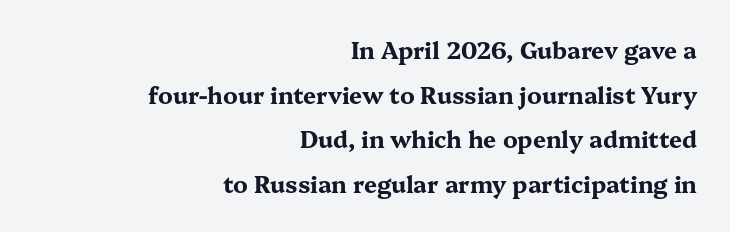
The image shows 23 px bold type, upright; set right-aligned, loose line spacing (1.94x), normal letter spacing, not underlined.
